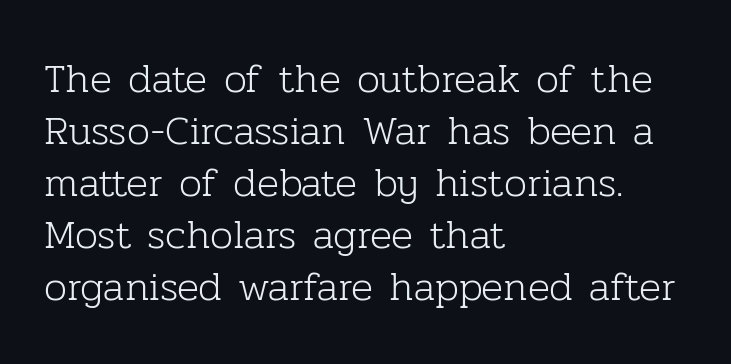
Q: Is the text bold? A: No.
Q: Is the text italic (slanted)? A: No, it is upright.
Q: Is the typeface a serif or a sans-serif typeface? A: Serif.
Q: Is the text underlined? A: No.
Q: How is the paragraph aligned? A: Left-aligned.
Q: Is the spacing between letters normal or unusually wide? A: Normal.
Q: Is the spacing between lines tight, normal or loose? A: Normal.
Q: Width (condensed, normal, or wide)? A: Normal.
Q: Stroke contrast? A: Low.
Q: x-height? A: Medium.
Q: Monospaced? A: No.
